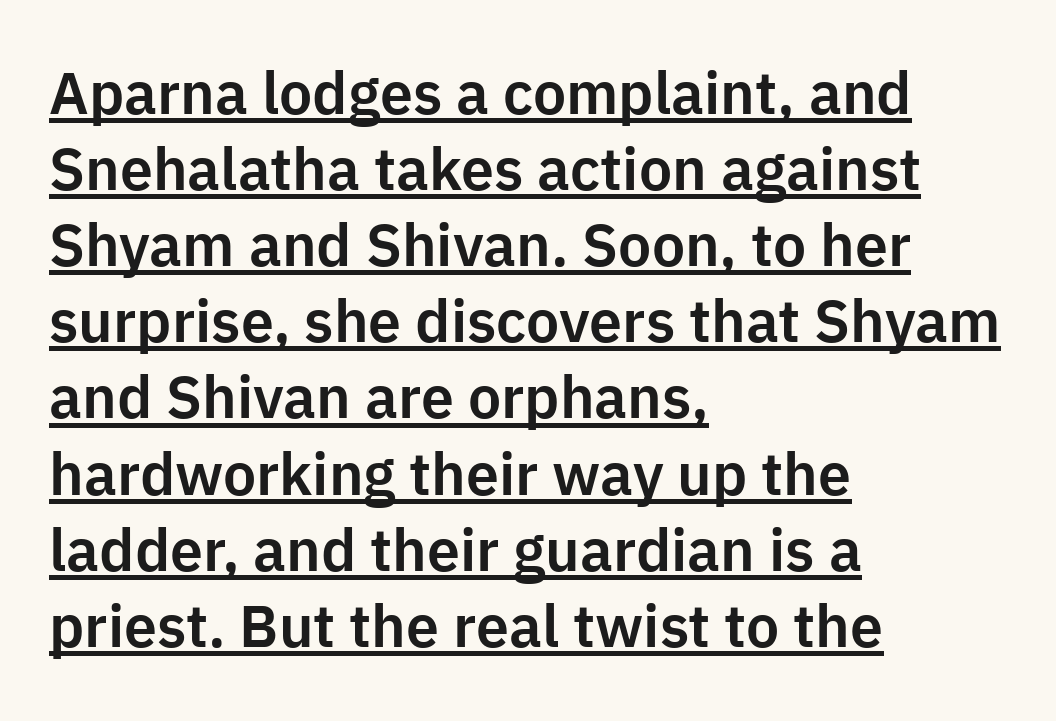
{"serif": "no", "italic": "no", "width": "normal", "stroke_contrast": "low", "x_height": "medium", "monospaced": "no", "underline": "yes", "align": "left", "line_spacing": "normal", "line_spacing_ratio": 1.29, "letter_spacing": "normal", "letter_spacing_em": 0.0, "glyph_px": 59}
